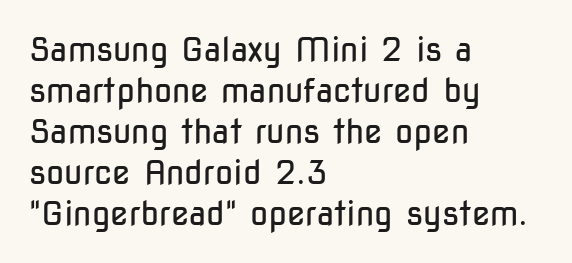
The image shows 33 px regular-weight, condensed sans-serif type, upright; set left-aligned, line spacing 1.24x, normal letter spacing, not underlined; low stroke contrast and a medium x-height.
